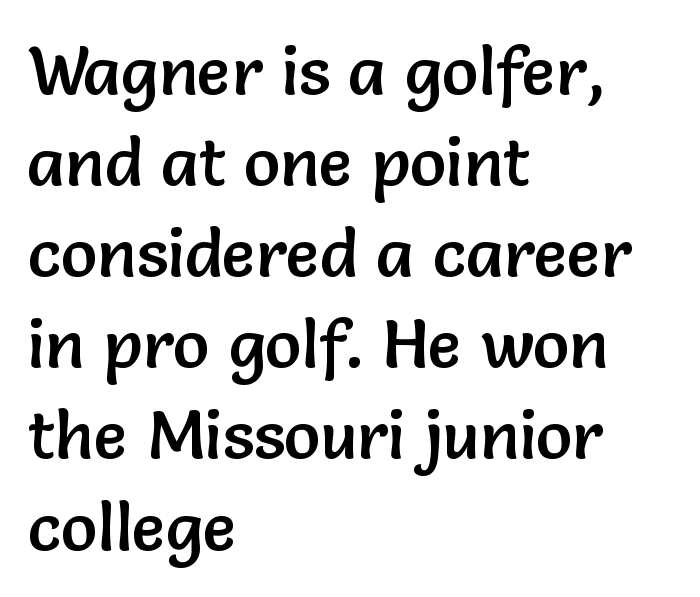
{"serif": "no", "italic": "no", "width": "normal", "stroke_contrast": "low", "x_height": "medium", "monospaced": "no", "underline": "no", "align": "left", "line_spacing": "normal", "line_spacing_ratio": 1.34, "letter_spacing": "normal", "letter_spacing_em": 0.0, "glyph_px": 68}
